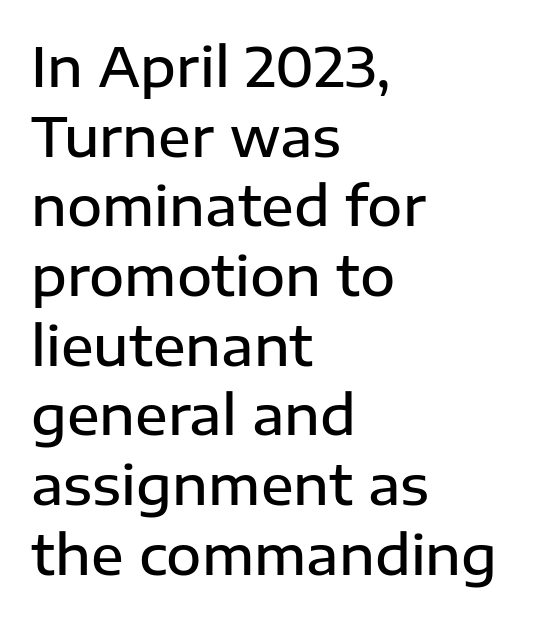
The letters sit at their default tracking, neither squeezed nor spread. The glyphs are unaccompanied by any horizontal stroke below them. What's the leading like? Ordinary, nothing unusual. Layout note: lines flush left. Letterform terminals end flat and unadorned throughout the passage.
